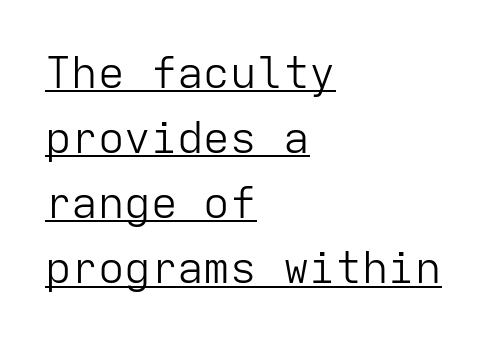
Q: Is the text bold? A: No.
Q: Is the text italic (slanted)? A: No, it is upright.
Q: Is the typeface a serif or a sans-serif typeface? A: Sans-serif.
Q: Is the text underlined? A: Yes.
Q: How is the paragraph aligned? A: Left-aligned.
Q: Is the spacing between letters normal or unusually wide? A: Normal.
Q: Is the spacing between lines tight, normal or loose? A: Normal.
Q: Width (condensed, normal, or wide)? A: Normal.
Q: Stroke contrast? A: Low.
Q: x-height? A: Medium.
Q: Monospaced? A: Yes.
